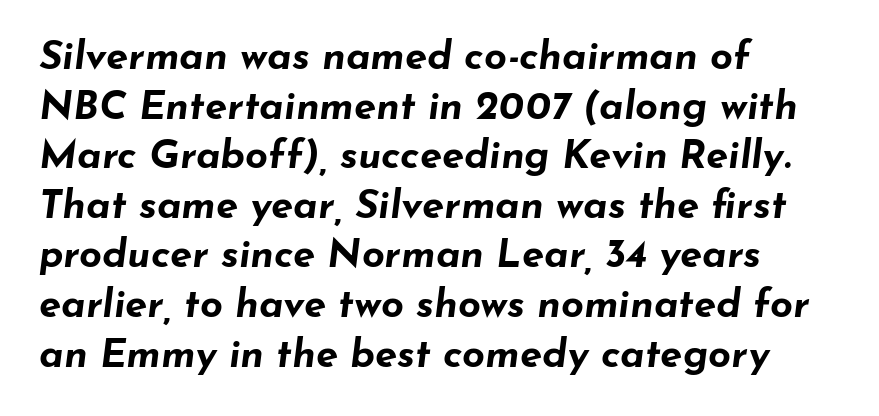
Compared with an ordinary text face, these strokes are far heavier — a full bold. Just letters on the line, the space beneath them empty. Standard letterfit; no display-style spreading of the glyphs. If you drew a ruler down the left edge, every line would touch it. Tall strokes in this sample are angled rather than plumb.
